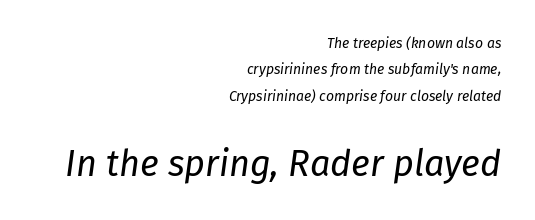
{"italic": "yes", "lean": "right", "slant_degrees": 8, "bold": "no", "weight": "regular", "width": "normal", "stroke_contrast": "low", "x_height": "medium", "monospaced": "no", "underline": "no", "align": "right", "line_spacing_ratio": 1.88, "letter_spacing": "normal", "letter_spacing_em": 0.0, "larger_block": "second", "size_ratio": 2.57, "glyph_px": 36}
